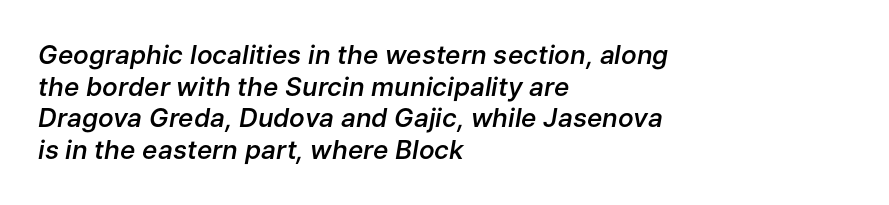
{"italic": "yes", "lean": "right", "slant_degrees": 9, "bold": "semi", "underline": "no", "align": "left", "line_spacing_ratio": 1.22, "letter_spacing": "normal", "letter_spacing_em": 0.0, "glyph_px": 26}
